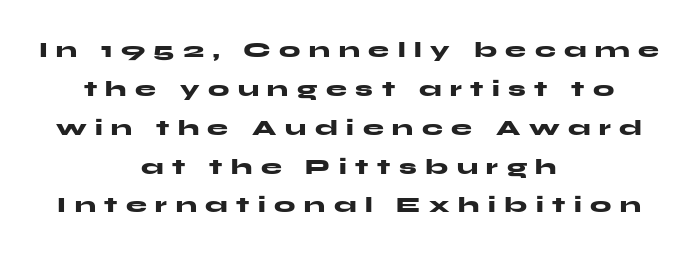
Q: Is the text bold? A: Yes.
Q: Is the text italic (slanted)? A: No, it is upright.
Q: Is the text underlined? A: No.
Q: How is the paragraph aligned? A: Centered.
Q: Is the spacing between letters normal or unusually wide? A: Unusually wide.
